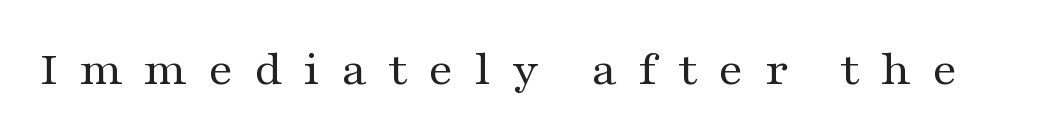
The rendering shows small feet on the letterforms — a serif design. Is this a fixed-width face? No — the glyphs have proportional, varying widths. The typeface has the unassuming heft of standard copy or less. Characters follow at a spacing far wider than the type designer built in. The axis of the letterforms is exactly vertical.
